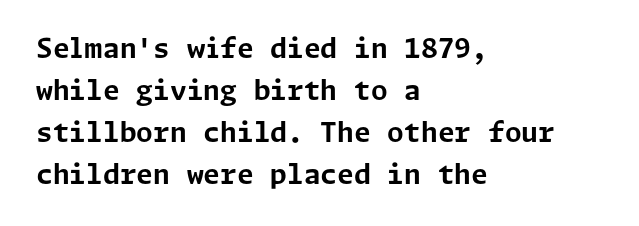
Q: Is the text bold? A: Yes.
Q: Is the text italic (slanted)? A: No, it is upright.
Q: Is the text underlined? A: No.
Q: How is the paragraph aligned? A: Left-aligned.
Q: Is the spacing between letters normal or unusually wide? A: Normal.
Q: Is the spacing between lines tight, normal or loose? A: Normal.
